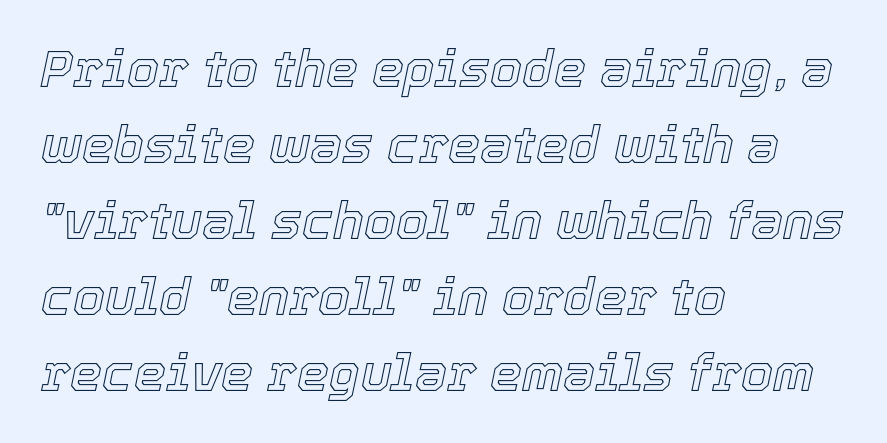
The image shows 51 px text type, italic (leaning right); set left-aligned, normal line spacing (1.49x), normal letter spacing, not underlined; a medium x-height.
